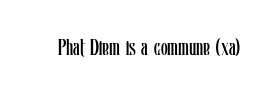
Q: Is the text bold? A: No.
Q: Is the text italic (slanted)? A: No, it is upright.
Q: Is the text underlined? A: No.
Q: Is the spacing between letters normal or unusually wide? A: Normal.
